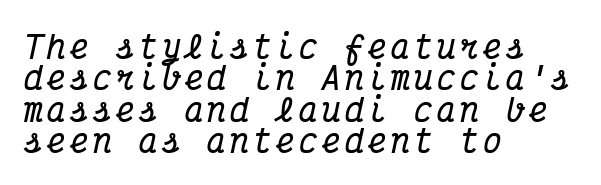
The image shows 31 px bold, condensed serif type, italic (leaning right), monospaced; set left-aligned, tight line spacing (1.01x), not underlined; medium stroke contrast and a medium x-height.
